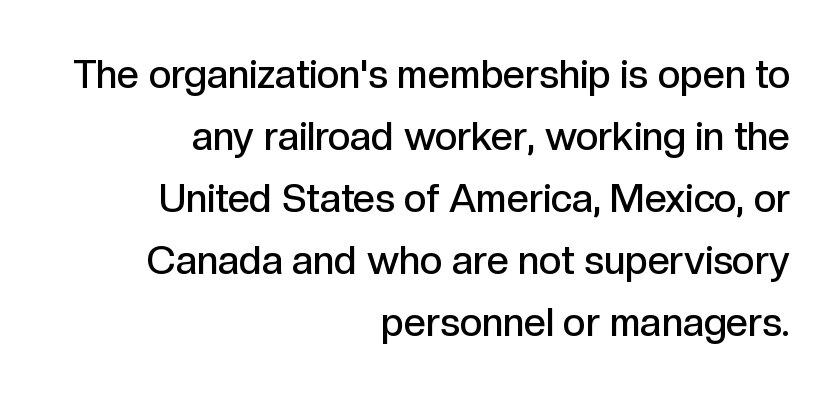
Does the type have serifs? No, each stem ends abruptly. This is the in-between weight designers call semibold or demi. The gaps between neighbouring characters are ordinary and unremarkable. Looks like regular typesetting: each glyph gets only the width it needs. Glance below the letters and you will spot only blank space. The ragged edge is on the left, which tells us the setting is flush right.
